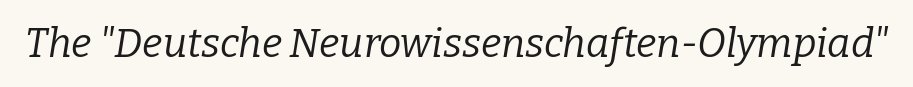
Q: Is the text bold? A: No.
Q: Is the text italic (slanted)? A: Yes, it leans right by about 9 degrees.
Q: Is the typeface a serif or a sans-serif typeface? A: Serif.
Q: Is the text underlined? A: No.
Q: Is the spacing between letters normal or unusually wide? A: Normal.
Q: Width (condensed, normal, or wide)? A: Normal.
Q: Stroke contrast? A: Low.
Q: x-height? A: Medium.
Q: Monospaced? A: No.
